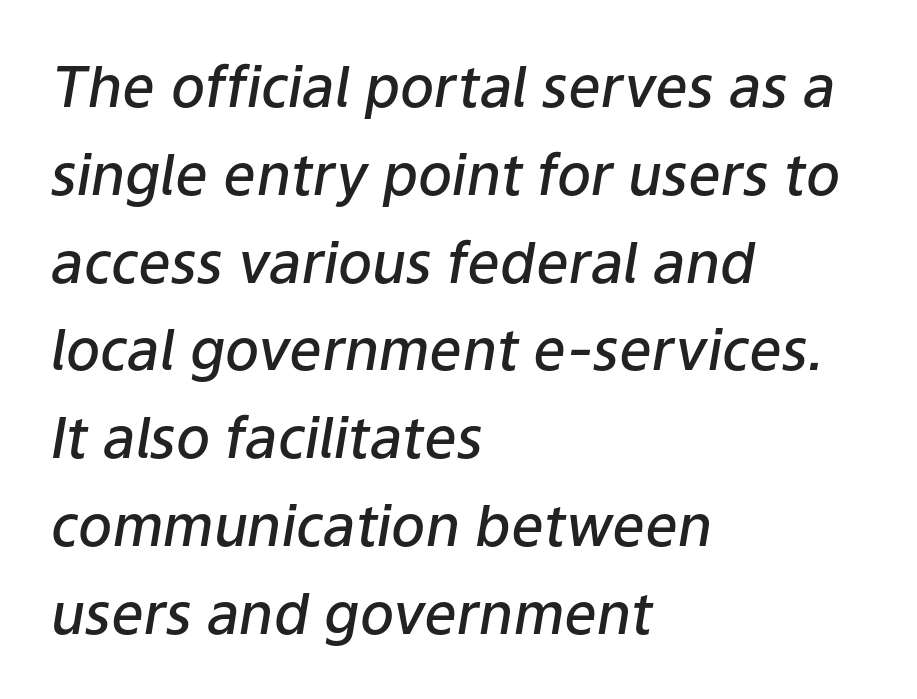
{"italic": "yes", "lean": "right", "slant_degrees": 9, "bold": "semi", "weight": "semibold", "width": "normal", "stroke_contrast": "low", "x_height": "medium", "monospaced": "no", "underline": "no", "align": "left", "line_spacing": "normal", "line_spacing_ratio": 1.54, "letter_spacing": "normal", "letter_spacing_em": 0.0, "glyph_px": 57}
